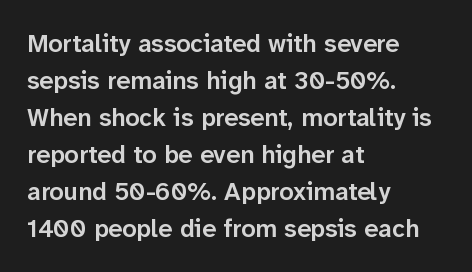
Posture: upright roman. The string is rendered with underlining switched off. Layout note: lines flush left. The line texture is even and compact thanks to regular tracking.
